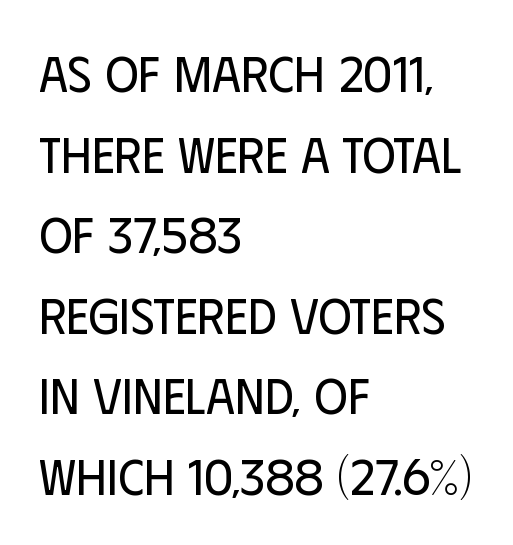
Honestly, the letter spacing is just normal — you wouldn't notice it. The space beneath each line is pristine and unruled. No heavy texture on the line: the type isn't bold. The typography opts for an upright posture over an oblique one. Teacher's note: observe the even left margin — that is flush-left alignment. The vertical gap from one line to the next is medium.
